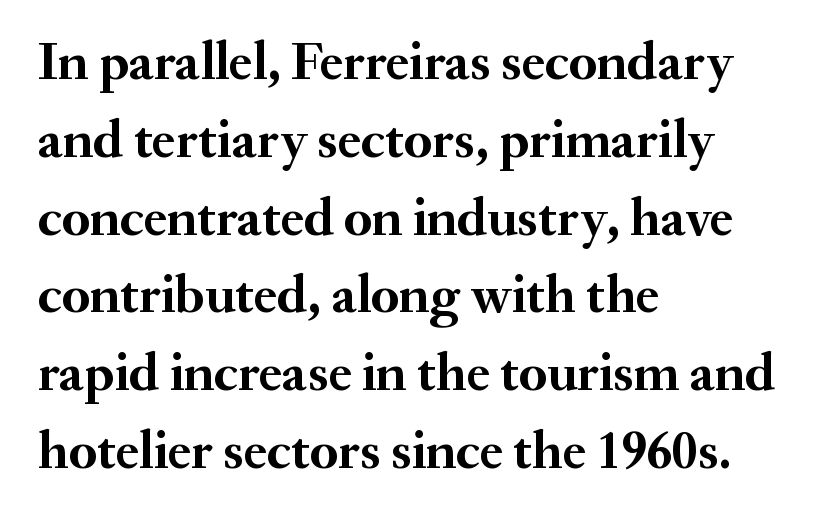
Is this a fixed-width face? No — the glyphs have proportional, varying widths. Notice how thick the strokes are: this is what a full bold looks like. The rag falls on the right side of this text block. This sample keeps an unexceptional amount of space between lines. Quick note: underline off.
